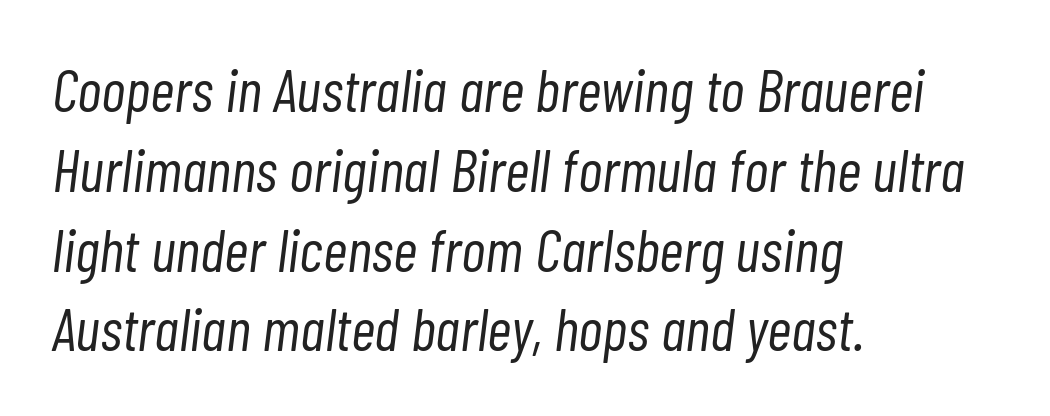
This block has exactly the height ordinary leading produces. Character widths vary here, with narrow letters taking less room than wide ones. The passage shown is not bold in any degree. Nobody drew a line under any word here.
